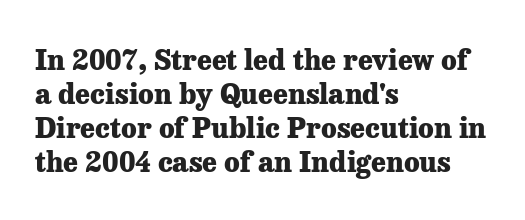
{"serif": "yes", "italic": "no", "bold": "yes", "weight": "heavy", "width": "normal", "stroke_contrast": "low", "x_height": "medium", "monospaced": "no", "underline": "no", "align": "left", "line_spacing_ratio": 1.22, "letter_spacing": "normal", "letter_spacing_em": 0.0, "glyph_px": 28}
